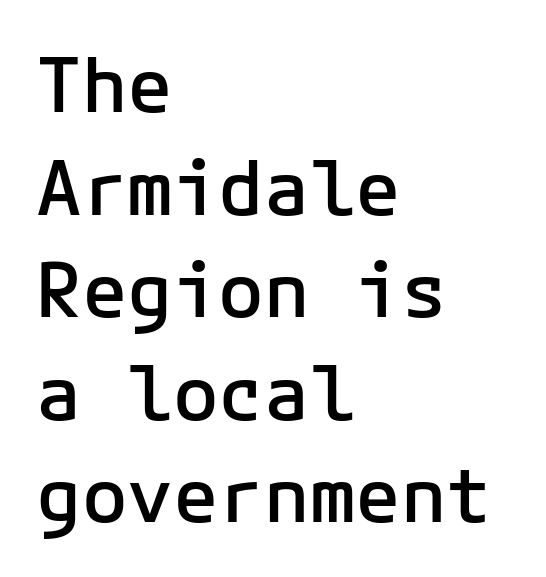
Style check: upright. Stroke terminals: plain, sans-serif. Notice how descenders clear the ascenders below comfortably — that's standard leading. In terms of letterspacing, this is plain default setting. Descenders are the only things crossing below the line.
